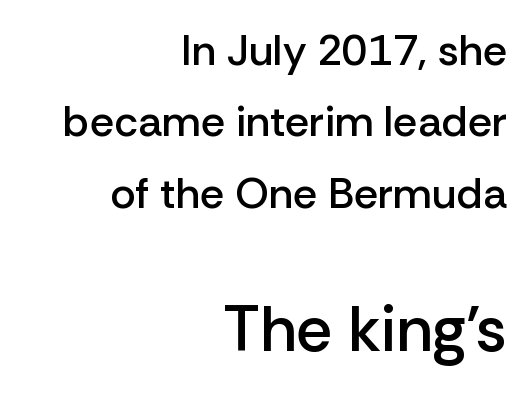
The image shows 64 px semibold sans-serif type, upright; set right-aligned, normal line spacing (1.66x), normal letter spacing, not underlined; the second (bottom) block is 1.49x larger; low stroke contrast and a medium x-height.
